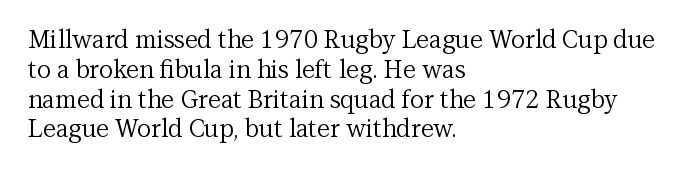
If you drew a line through each stem, it would be perfectly vertical. Tracking value appears to be zero — textbook default spacing. The rag falls on the right side of this text block. The face looks like a standard text weight, possibly lighter. The string is rendered with underlining switched off.
